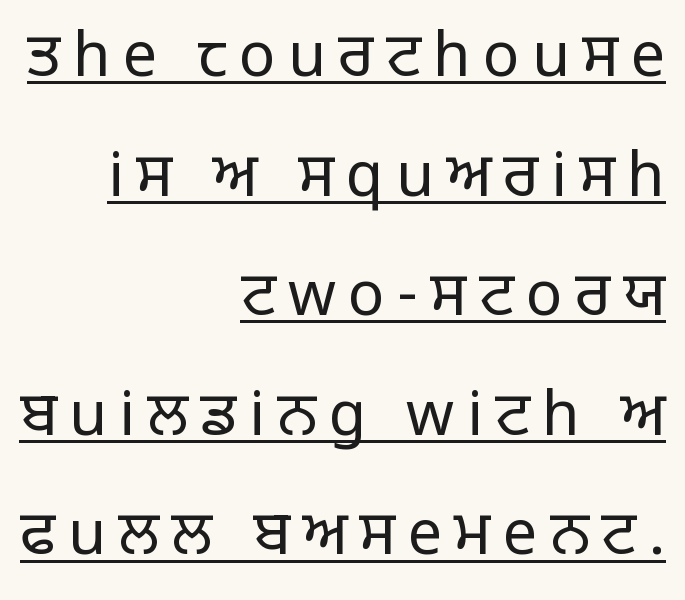
{"serif": "no", "italic": "no", "bold": "no", "weight": "light", "width": "normal", "stroke_contrast": "low", "x_height": "large", "monospaced": "no", "underline": "yes", "align": "right", "line_spacing": "loose", "line_spacing_ratio": 1.96, "letter_spacing": "wide", "letter_spacing_em": 0.2, "glyph_px": 61}
